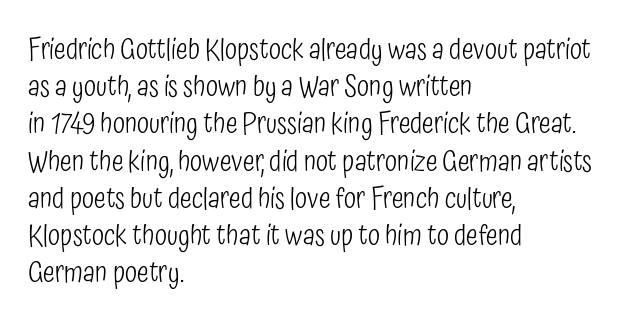
The lettering holds an erect, upright posture throughout. Default kerning and tracking; the words read as compact shapes. No word sits above an underline. Caption: face not bold, strokes unweighted. The leading is moderate, giving the passage an even texture.
